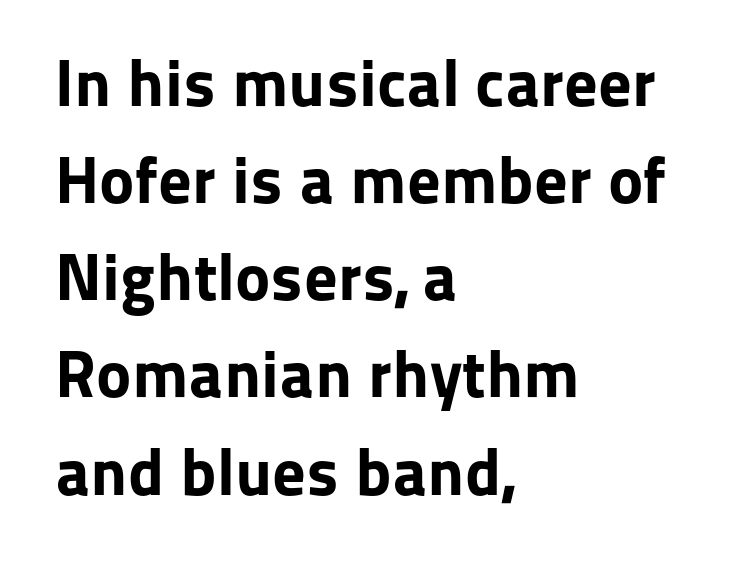
Letterform terminals end flat and unadorned throughout the passage. Layout note: lines flush left. Here the designer chose a conventional face with non-uniform glyph widths. A typesetter would call this leading conventional body-copy spacing.
